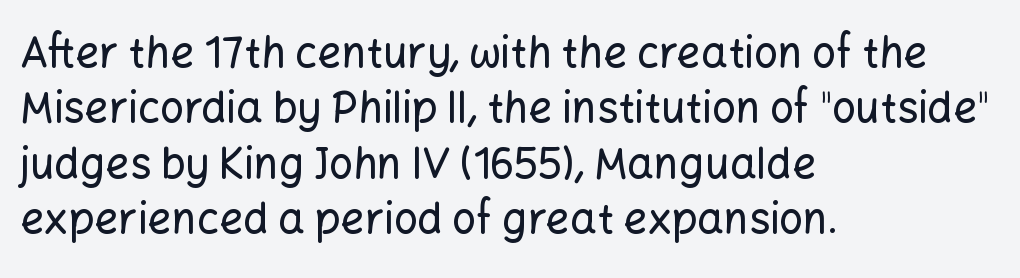
The image shows 42 px sans-serif type, upright; set left-aligned, normal line spacing (1.32x), normal letter spacing, not underlined; low stroke contrast and a medium x-height.
